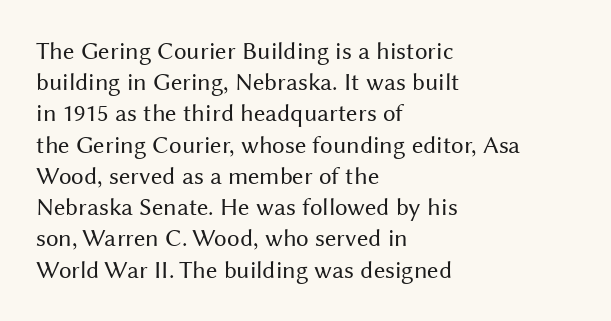
Spacing between characters is what you'd get straight out of the box. Ordinary non-slanted type is in use. The compositor pushed each line to the left boundary. Rows of type keep a routine distance in the vertical direction.
